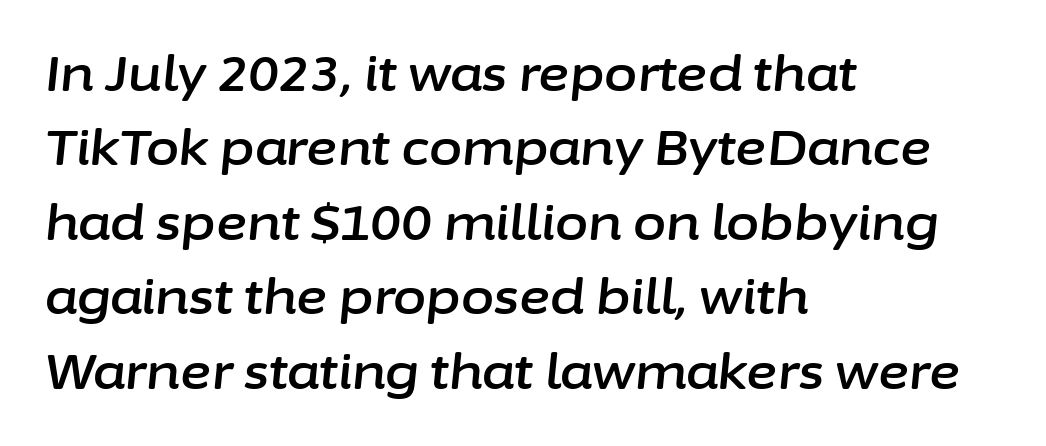
The paragraph shown leans on its left margin. What stands out about the letter spacing? Nothing — it is the standard amount. It's the slanting kind of type. Leading matches the norm, producing a regular column. The zone under the glyphs is completely vacant. This sample has the flowing, uneven cadence of proportional lettering.
